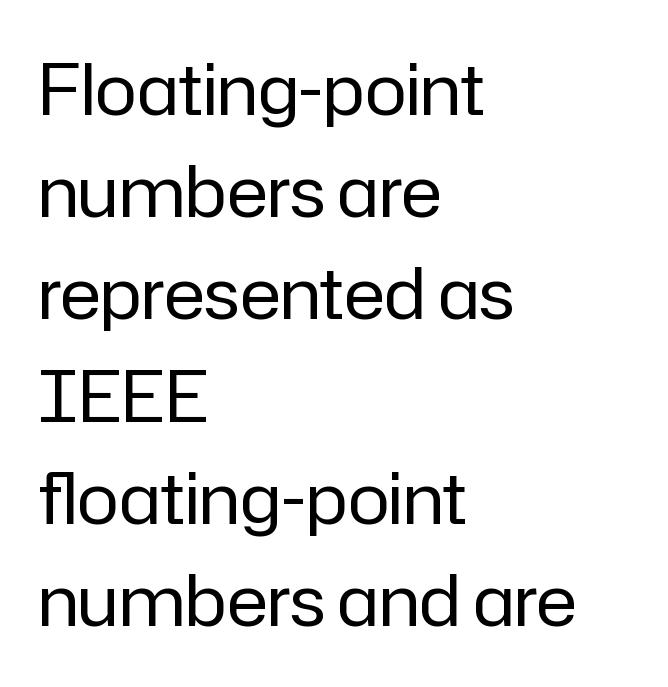
The image shows 70 px regular-weight sans-serif type, upright; set left-aligned, normal line spacing (1.46x), normal letter spacing, not underlined; low stroke contrast and a medium x-height.
